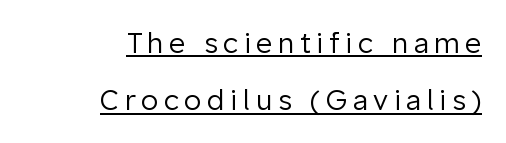
The letters look calm and open, with moderate or lighter stems. The rendering inserts visible extra space after every character. This sample uses an upright cut, with every glyph sitting square on the baseline. If you measured baseline to baseline, you'd find a long distance.
